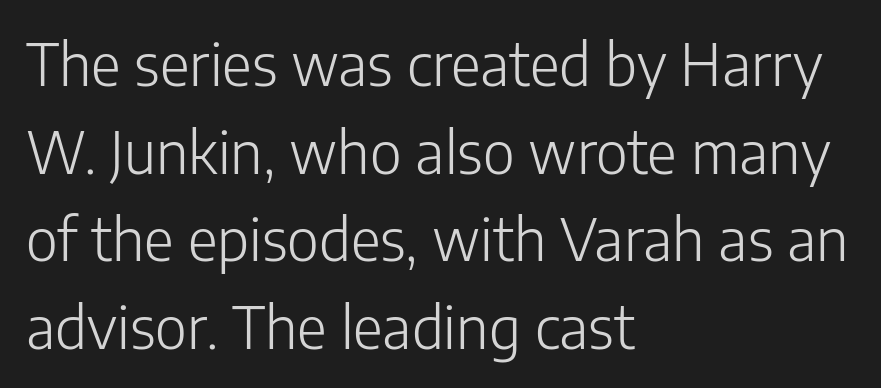
{"serif": "no", "italic": "no", "bold": "no", "weight": "light", "width": "normal", "stroke_contrast": "low", "x_height": "medium", "monospaced": "no", "underline": "no", "align": "left", "line_spacing": "normal", "line_spacing_ratio": 1.51, "letter_spacing": "normal", "letter_spacing_em": 0.0, "glyph_px": 58}
